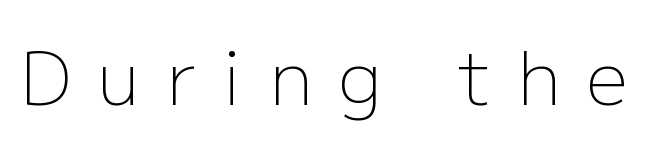
{"serif": "no", "italic": "no", "bold": "no", "weight": "light", "width": "normal", "stroke_contrast": "low", "x_height": "medium", "monospaced": "no", "underline": "no", "letter_spacing": "wide", "letter_spacing_em": 0.35, "glyph_px": 74}
